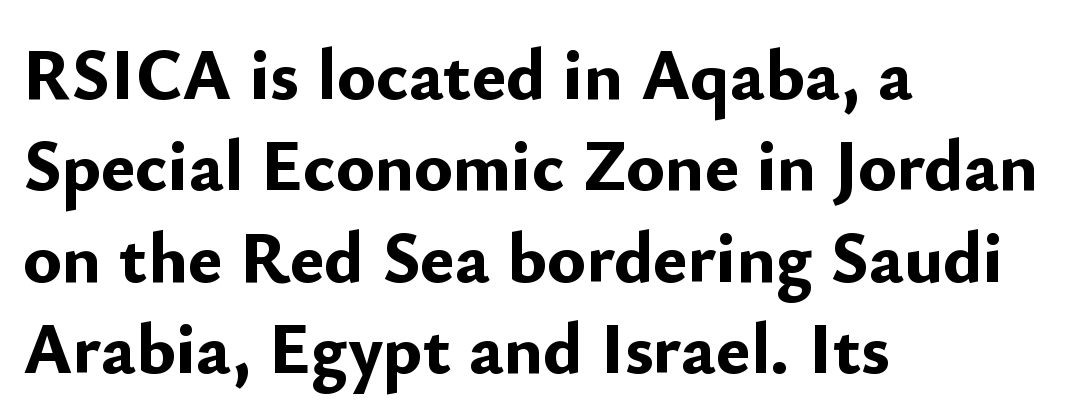
{"serif": "no", "italic": "no", "bold": "yes", "weight": "bold", "width": "normal", "stroke_contrast": "low", "x_height": "small", "monospaced": "no", "underline": "no", "align": "left", "line_spacing": "normal", "line_spacing_ratio": 1.27, "letter_spacing": "normal", "letter_spacing_em": 0.0, "glyph_px": 72}
